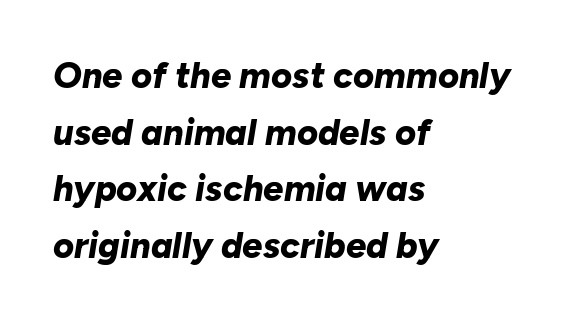
The rendering uses a moderate line-height, typical for paragraphs. Typesetter's note: full bold, strokes at maximum text heaviness. Slant detected: the letters are inclined. Left-aligned paragraph, ragged on the right. The letters advance in unequal steps, a hallmark of proportional type.
